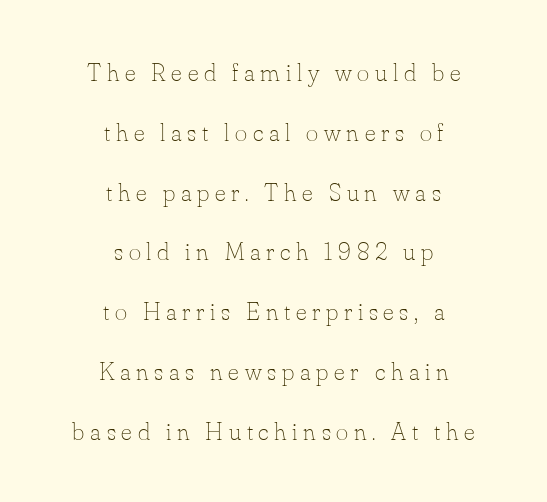
Q: Is the text bold? A: No.
Q: Is the text italic (slanted)? A: No, it is upright.
Q: Is the text underlined? A: No.
Q: How is the paragraph aligned? A: Centered.
Q: Is the spacing between letters normal or unusually wide? A: Unusually wide.
Q: Is the spacing between lines tight, normal or loose? A: Loose.
